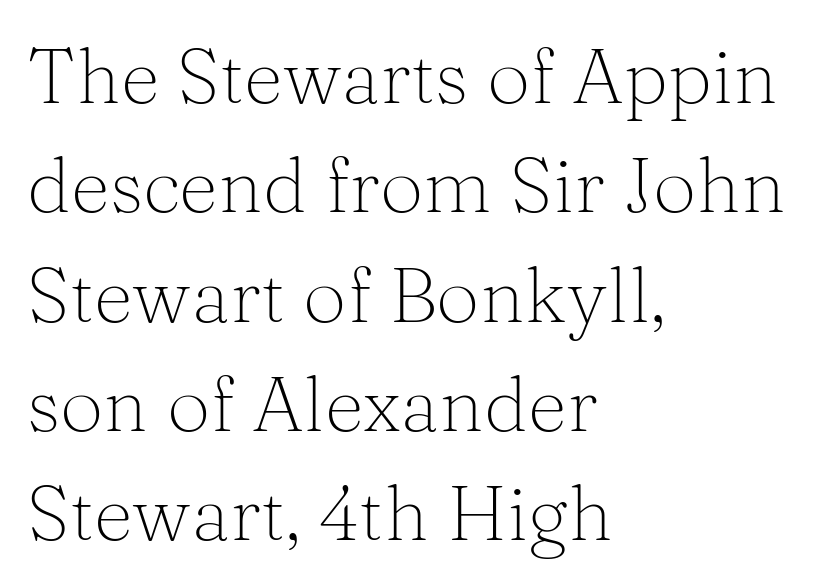
Look at the tracking — it's just the regular setting, nothing added. Posture: straight, roman, zero tilt. A bare baseline throughout the passage. Compared with typical paragraphs, the rows here are spaced about the same. Is this a sans? No — the strokes have serifs. This sample has the flowing, uneven cadence of proportional lettering.
